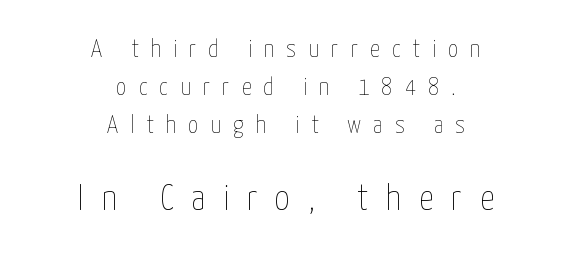
{"italic": "no", "bold": "no", "weight": "thin", "width": "condensed", "stroke_contrast": "low", "x_height": "medium", "monospaced": "no", "underline": "no", "align": "center", "line_spacing": "normal", "line_spacing_ratio": 1.52, "letter_spacing": "wide", "letter_spacing_em": 0.48, "larger_block": "second", "size_ratio": 1.48, "glyph_px": 37}
